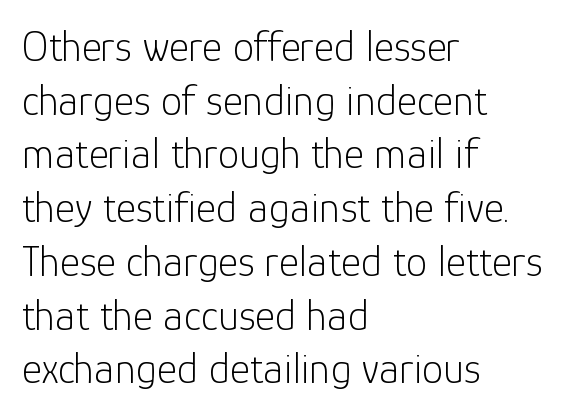
A clean baseline with only descenders dipping below it. The face looks like a standard text weight, possibly lighter. One glance says typical: line gaps are just what's usual. Note the varied advance widths — an 'i' is clearly narrower than an 'm'.
